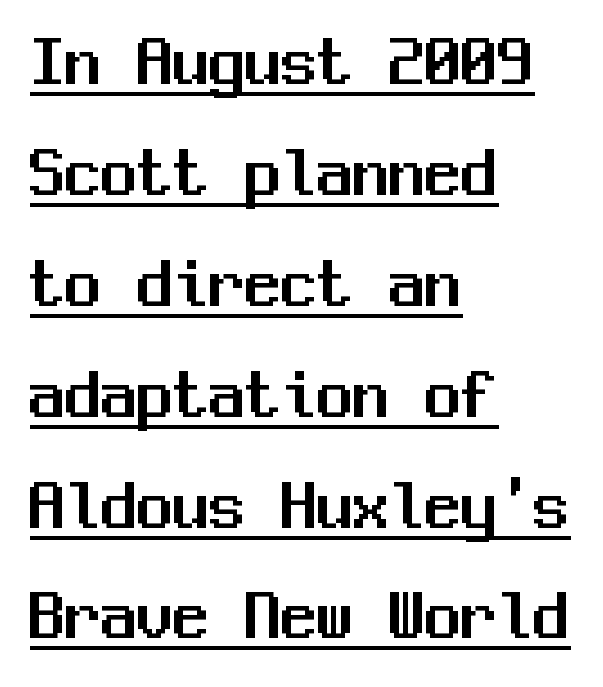
{"serif": "no", "italic": "no", "width": "normal", "stroke_contrast": "medium", "x_height": "medium", "monospaced": "yes", "underline": "yes", "align": "left", "line_spacing": "normal", "line_spacing_ratio": 1.54, "letter_spacing": "normal", "letter_spacing_em": 0.0, "glyph_px": 72}
